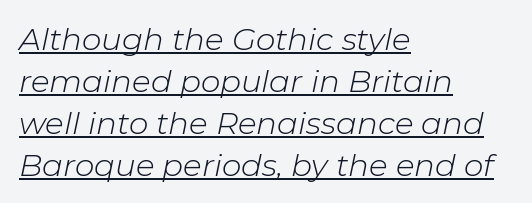
Q: Is the text bold? A: No.
Q: Is the text italic (slanted)? A: Yes, it leans right by about 11 degrees.
Q: Is the text underlined? A: Yes.
Q: How is the paragraph aligned? A: Left-aligned.
Q: Is the spacing between letters normal or unusually wide? A: Normal.
Q: Is the spacing between lines tight, normal or loose? A: Normal.
Q: Width (condensed, normal, or wide)? A: Normal.
Q: Stroke contrast? A: Low.
Q: x-height? A: Medium.
Q: Monospaced? A: No.
